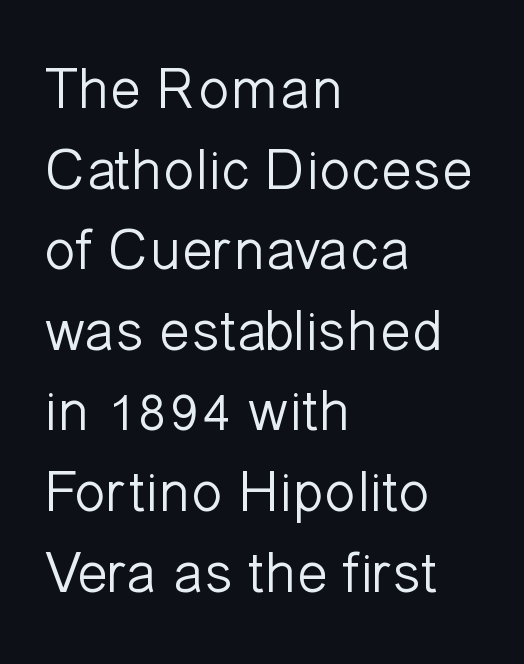
Tracking value appears to be zero — textbook default spacing. No extra ink here — the face is not bold. Is this a fixed-width face? No — the glyphs have proportional, varying widths. The line-height multiplier appears to be the usual default. Nope, no serifs anywhere on these letters. Descenders hang freely into open space.
